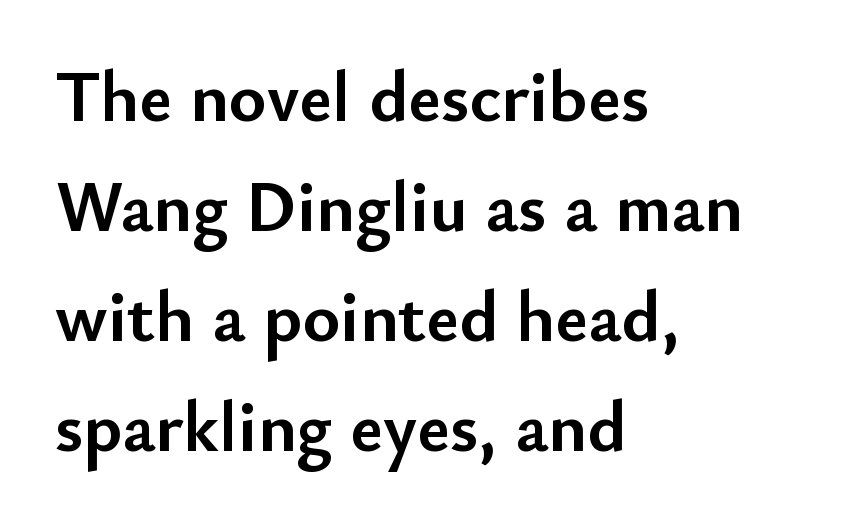
The image shows 72 px semibold sans-serif type, upright; set left-aligned, normal line spacing (1.53x), normal letter spacing, not underlined; low stroke contrast and a small x-height.
